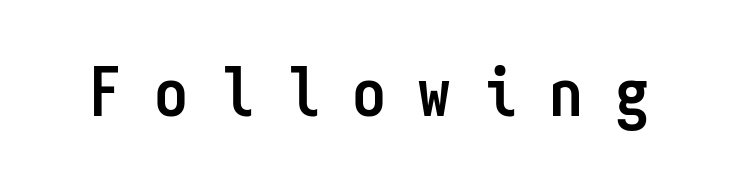
The image shows 68 px semibold, condensed sans-serif type, upright, monospaced; set unusually wide letter spacing (+0.47 em), not underlined; low stroke contrast and a medium x-height.
